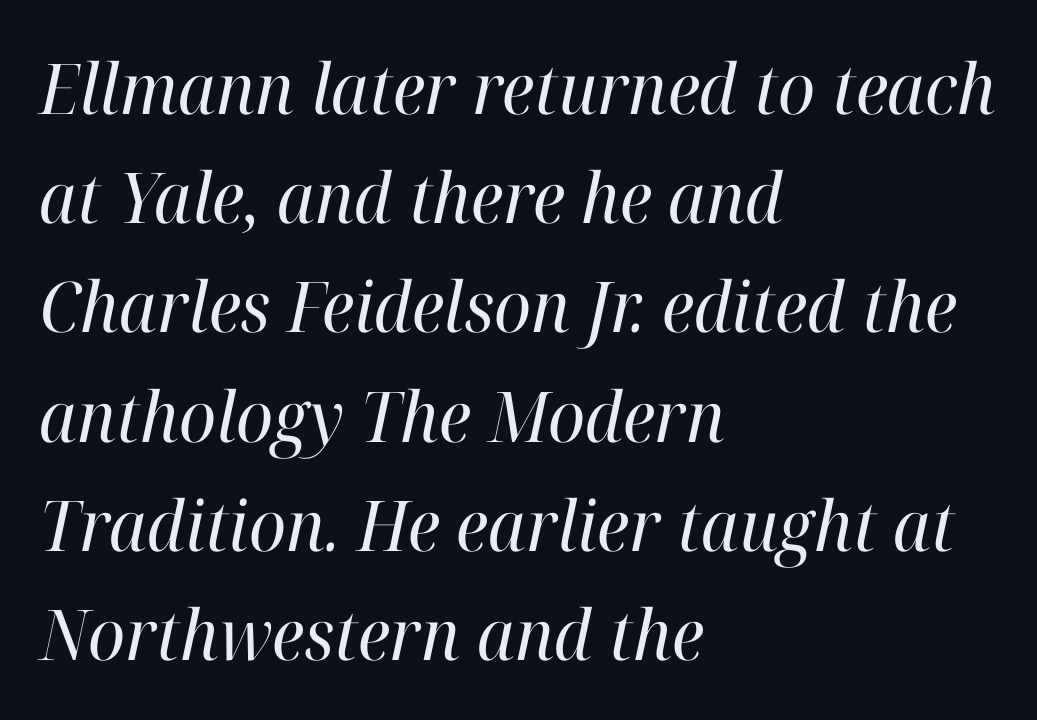
{"serif": "yes", "italic": "yes", "lean": "right", "slant_degrees": 12, "bold": "no", "weight": "regular", "width": "normal", "stroke_contrast": "high", "x_height": "medium", "monospaced": "no", "underline": "no", "align": "left", "line_spacing": "normal", "line_spacing_ratio": 1.56, "letter_spacing": "normal", "letter_spacing_em": 0.0, "glyph_px": 70}
